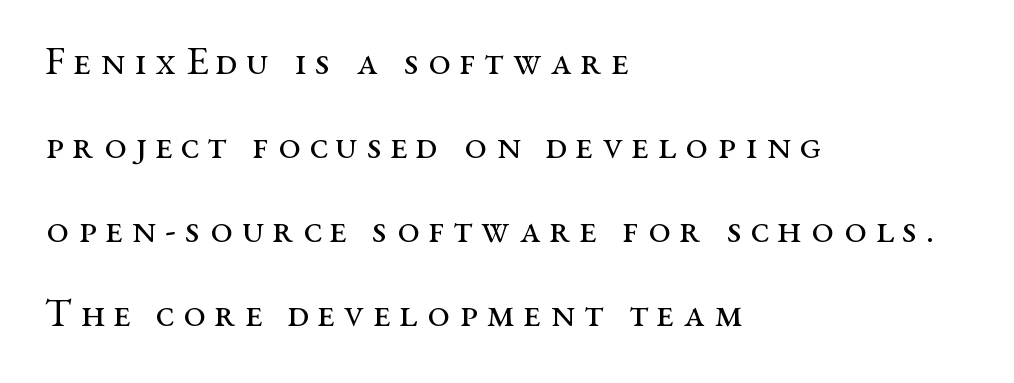
Q: Is the text bold? A: No.
Q: Is the text italic (slanted)? A: No, it is upright.
Q: Is the typeface a serif or a sans-serif typeface? A: Serif.
Q: Is the text underlined? A: No.
Q: How is the paragraph aligned? A: Left-aligned.
Q: Is the spacing between letters normal or unusually wide? A: Unusually wide.
Q: Is the spacing between lines tight, normal or loose? A: Loose.
Q: Width (condensed, normal, or wide)? A: Wide.
Q: Stroke contrast? A: Medium.
Q: x-height? A: Medium.
Q: Monospaced? A: No.
